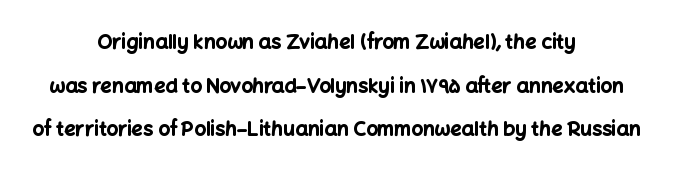
{"italic": "no", "bold": "yes", "underline": "no", "align": "center", "line_spacing": "loose", "line_spacing_ratio": 2.18, "letter_spacing": "normal", "letter_spacing_em": 0.0, "glyph_px": 20}
